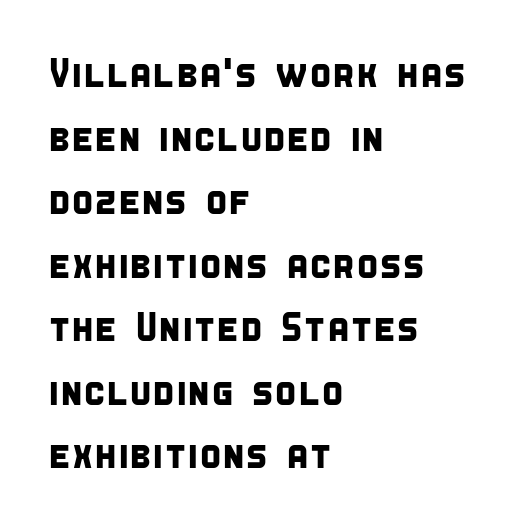
Q: Is the typeface a serif or a sans-serif typeface? A: Sans-serif.
Q: Is the text underlined? A: No.
Q: How is the paragraph aligned? A: Left-aligned.
Q: Is the spacing between letters normal or unusually wide? A: Normal.
Q: Is the spacing between lines tight, normal or loose? A: Normal.
Q: Width (condensed, normal, or wide)? A: Condensed.
Q: Stroke contrast? A: Low.
Q: x-height? A: Large.
Q: Monospaced? A: No.
